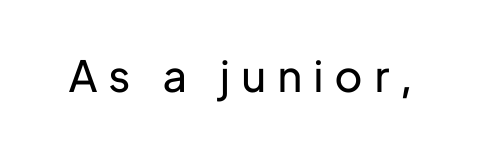
No word sits above an underline. Font category for this specimen: sans-serif. Looks like regular typesetting: each glyph gets only the width it needs. Display-style spreading of the glyphs; the letterfit is very open. These lines were composed using upright roman letters. Ink coverage per letter is moderate at most.
